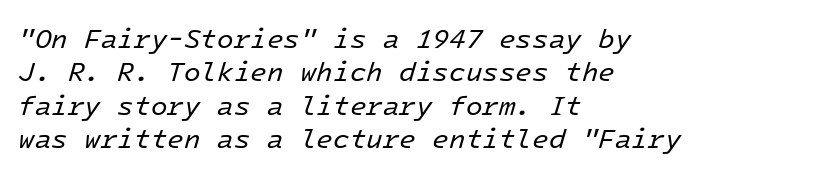
The image shows 27 px text type, italic (leaning right); set left-aligned, line spacing 1.24x, normal letter spacing, not underlined.
